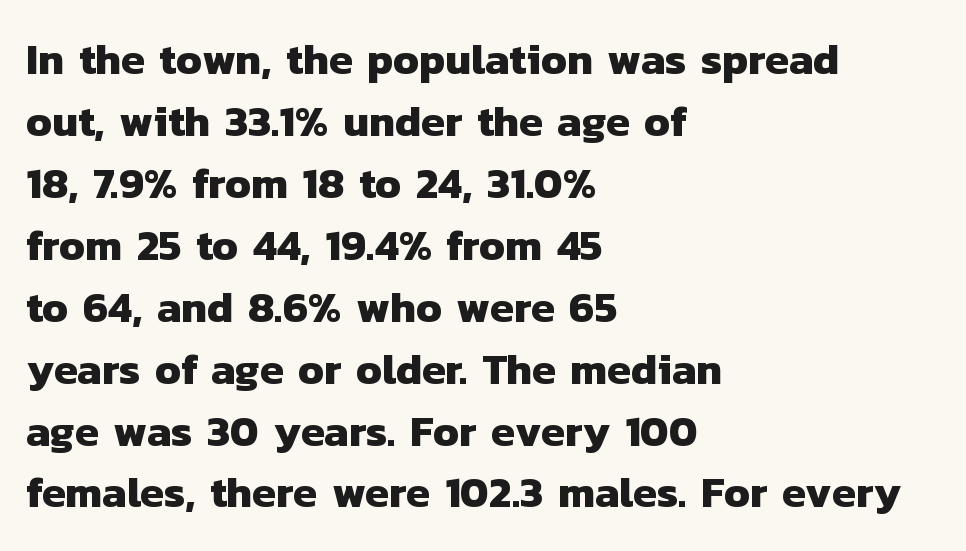
No word sits above an underline. Does the weight exceed regular? Yes, all the way to bold. Note the varied advance widths — an 'i' is clearly narrower than an 'm'. What kind of face is this? One without serifs — a sans.
